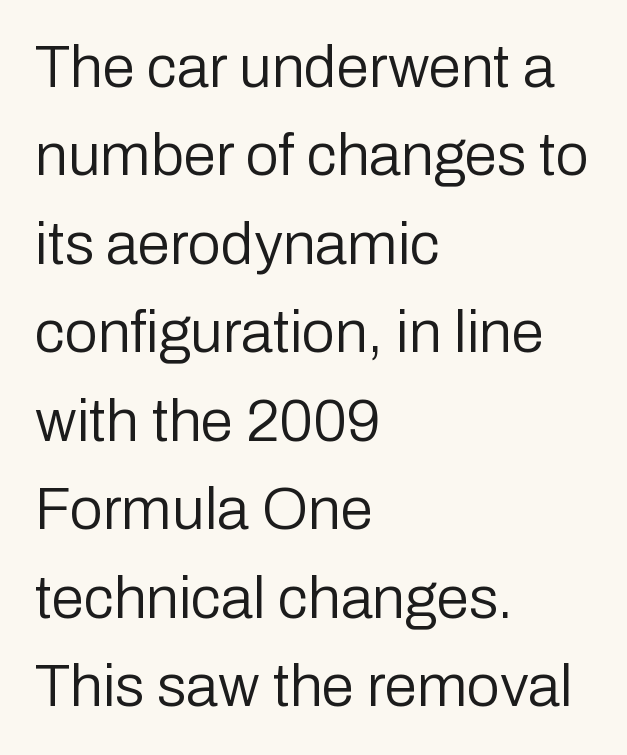
The image shows 59 px regular-weight sans-serif type, upright; set left-aligned, normal line spacing (1.5x), normal letter spacing, not underlined; low stroke contrast and a medium x-height.
